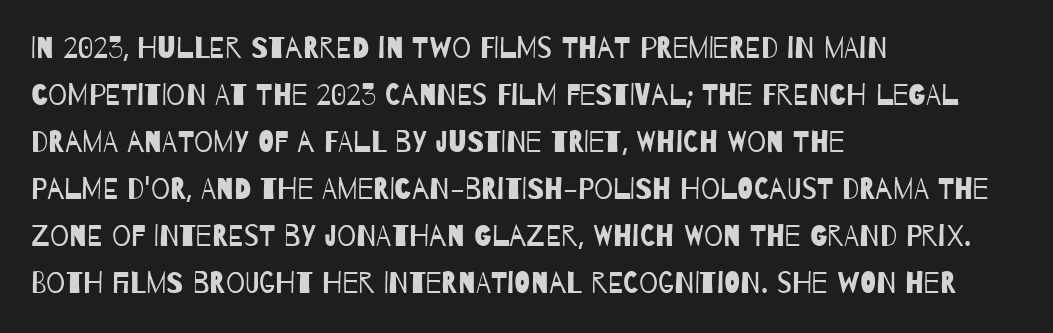
This rendering leaves character spacing at its baseline value. A clean baseline with only descenders dipping below it. Summary of vertical rhythm: regular, with standard interline spacing. Looks like regular typesetting: each glyph gets only the width it needs.
